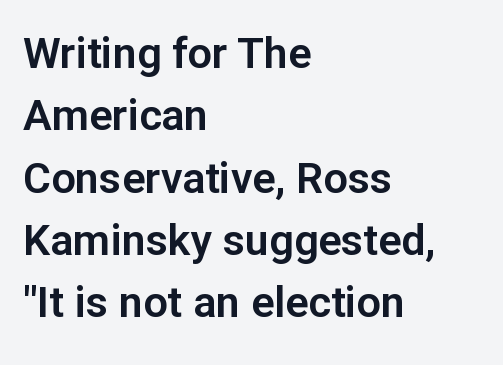
Summary of vertical rhythm: regular, with standard interline spacing. Characters remain perfectly vertical along every line. You could not count columns in this text — the font is proportionally spaced. Look at the tracking — it's just the regular setting, nothing added. Descenders are the only things crossing below the line. The paragraph has a hard left edge and a soft right edge.
